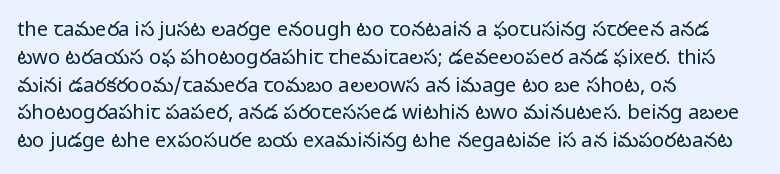
{"italic": "no", "bold": "no", "underline": "no", "align": "left", "line_spacing": "normal", "line_spacing_ratio": 1.39, "letter_spacing": "normal", "letter_spacing_em": 0.0, "glyph_px": 20}
